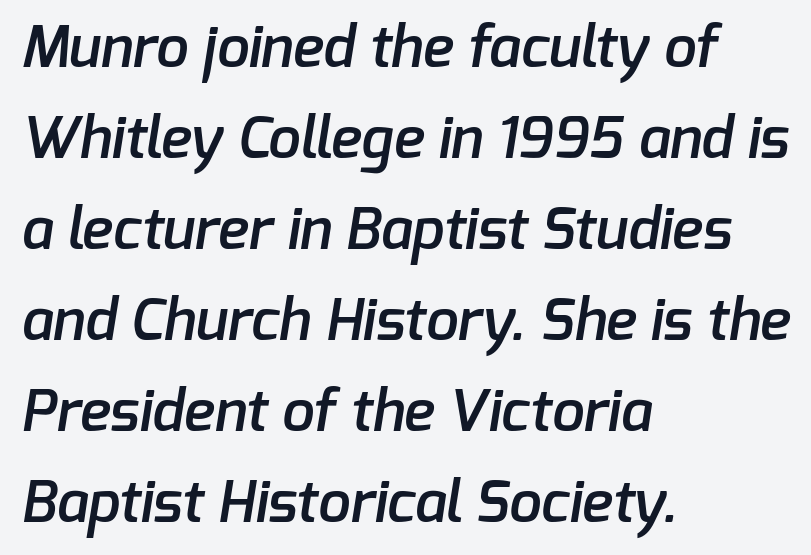
Q: Is the text bold? A: Semi-bold.
Q: Is the typeface a serif or a sans-serif typeface? A: Sans-serif.
Q: Is the text underlined? A: No.
Q: How is the paragraph aligned? A: Left-aligned.
Q: Is the spacing between letters normal or unusually wide? A: Normal.
Q: Is the spacing between lines tight, normal or loose? A: Normal.
Q: Width (condensed, normal, or wide)? A: Normal.
Q: Stroke contrast? A: Low.
Q: x-height? A: Medium.
Q: Monospaced? A: No.
